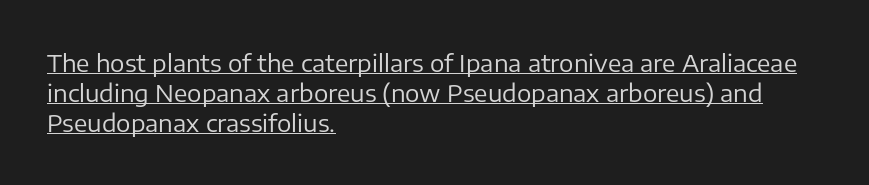
The letterforms sit shoulder to shoulder at normal distance. This sample is left-justified, so line endings fall wherever the words run out. Notice how a bar underscores the lettering throughout. Every stem runs plumb, perpendicular to the baseline. Baseline-to-baseline distance is the conventional proportion of letter height.
